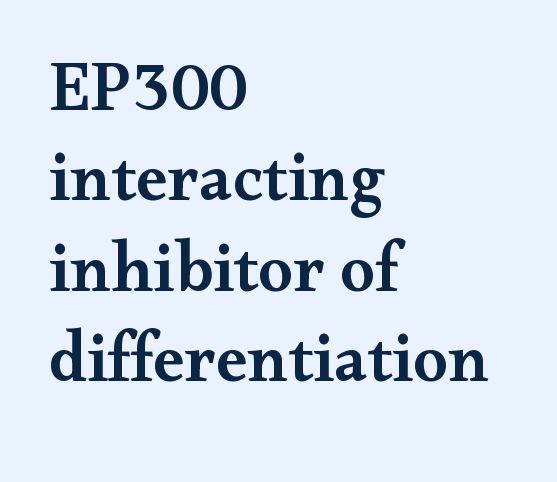
Nobody drew a line under any word here. These words are printed semibold, heavier than regular yet not bold. A typesetter would call this proportional, since set widths differ per character. The letters stand straight up with perfectly vertical stems. Students, note that the glyphs here touch the page at normal intervals.
